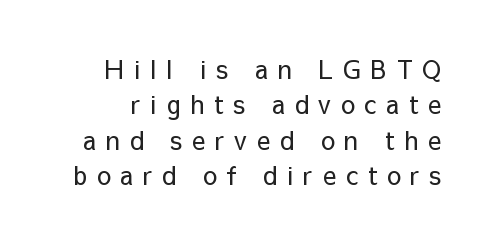
Q: Is the text bold? A: No.
Q: Is the text italic (slanted)? A: No, it is upright.
Q: Is the text underlined? A: No.
Q: Is the spacing between letters normal or unusually wide? A: Unusually wide.
Q: Is the spacing between lines tight, normal or loose? A: Normal.
